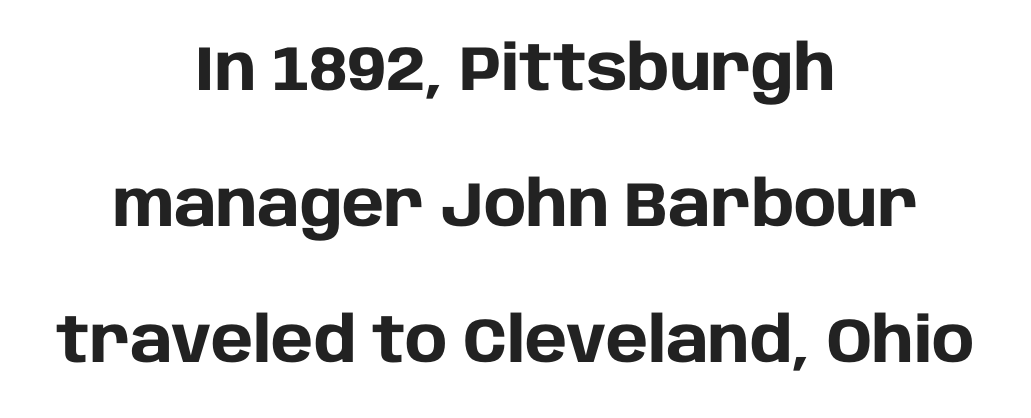
The image shows 63 px heavy sans-serif type, upright; set centered, loose line spacing (2.16x), normal letter spacing, not underlined; low stroke contrast and a large x-height.
